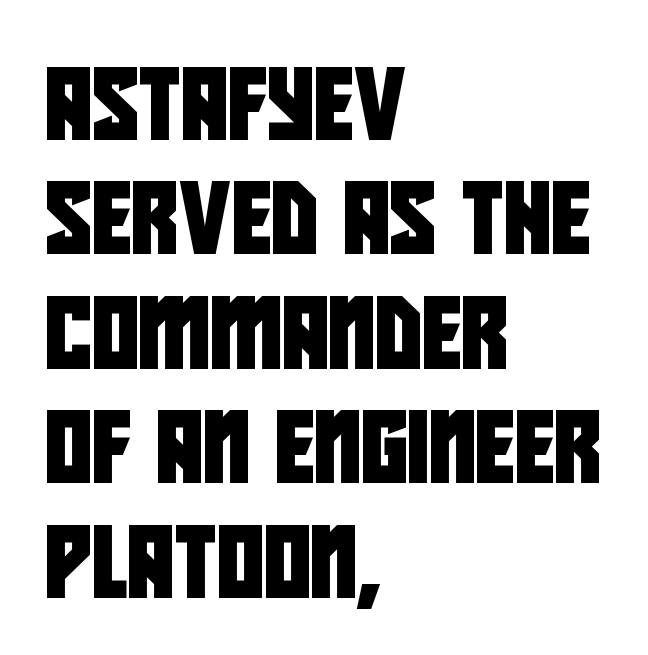
Between one letter and the next there's only the usual sliver of space. The typeface chosen for these lines omits serifs. Is there much room between lines? A standard amount, neither cramped nor airy. Note the varied advance widths — an 'i' is clearly narrower than an 'm'. These lines are set flush left with a ragged right edge.
